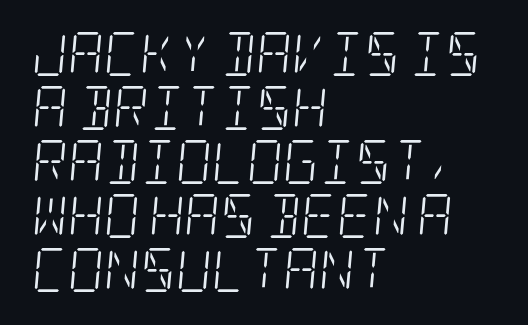
Q: Is the text bold? A: No.
Q: Is the text italic (slanted)? A: Yes, it leans right by about 5 degrees.
Q: Is the typeface a serif or a sans-serif typeface? A: Serif.
Q: Is the text underlined? A: No.
Q: How is the paragraph aligned? A: Left-aligned.
Q: Is the spacing between letters normal or unusually wide? A: Normal.
Q: Width (condensed, normal, or wide)? A: Condensed.
Q: Stroke contrast? A: Low.
Q: x-height? A: Large.
